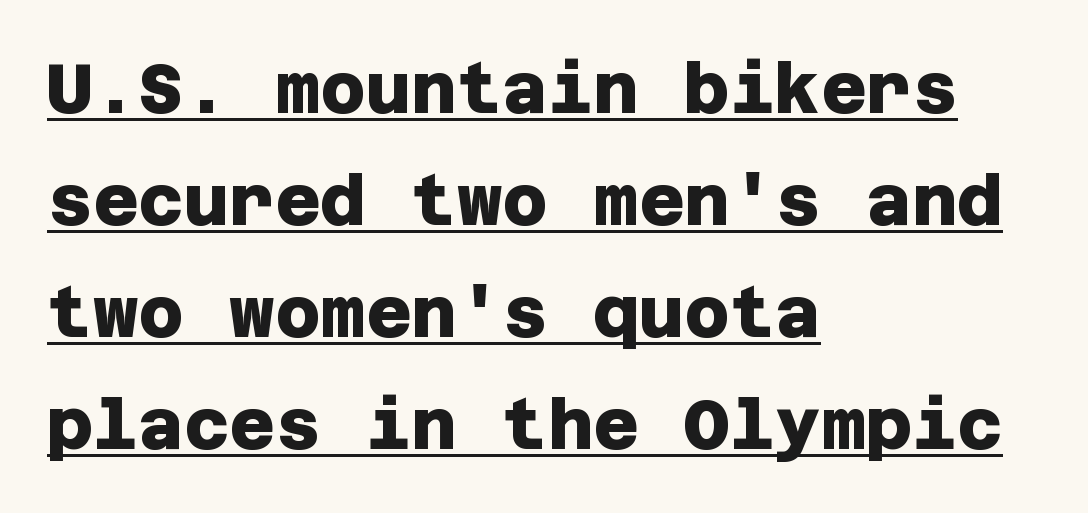
{"serif": "no", "bold": "yes", "weight": "heavy", "width": "normal", "stroke_contrast": "low", "x_height": "large", "underline": "yes", "align": "left", "line_spacing": "normal", "line_spacing_ratio": 1.6, "letter_spacing": "normal", "letter_spacing_em": 0.0, "glyph_px": 70}
